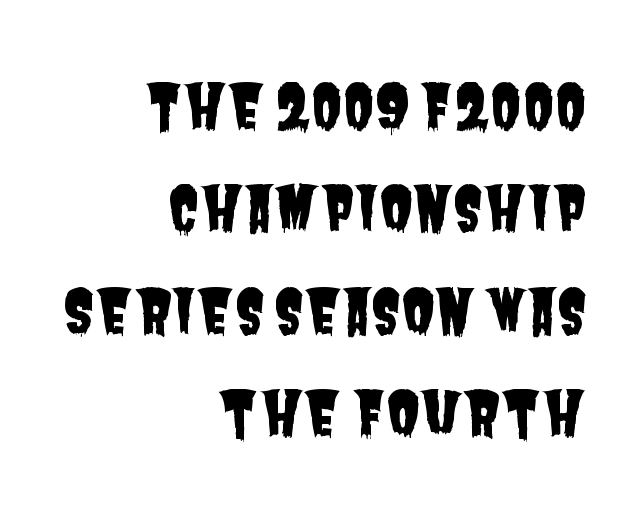
The setting favours the right margin, as signatures and pull-quotes sometimes do. Has an underline been added? It has not. The face used here is rendered with its standard letterfit. Each new line begins a customary step beneath the previous one. Varying glyph widths throughout — classic text-font behaviour. Unlike a traditional serif, this face leaves its strokes unadorned.
